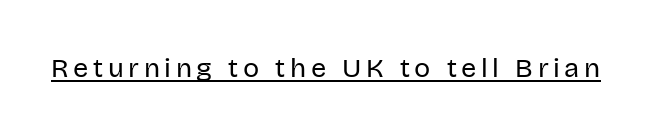
The image shows 27 px text type, upright; set underlined.
